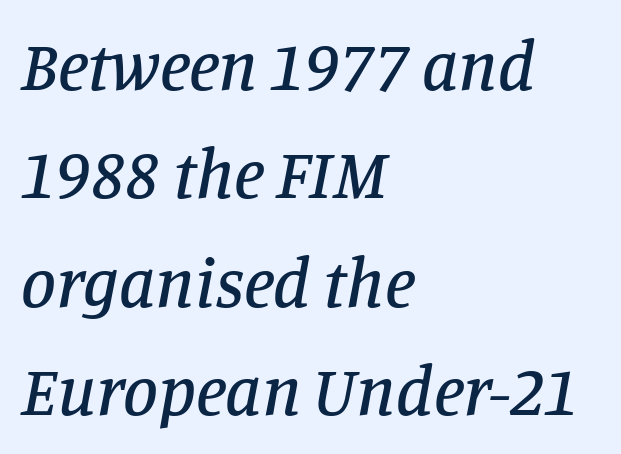
{"serif": "yes", "italic": "yes", "lean": "right", "slant_degrees": 11, "width": "normal", "stroke_contrast": "low", "x_height": "large", "monospaced": "no", "underline": "no", "align": "left", "line_spacing": "normal", "line_spacing_ratio": 1.55, "letter_spacing": "normal", "letter_spacing_em": 0.0, "glyph_px": 70}
